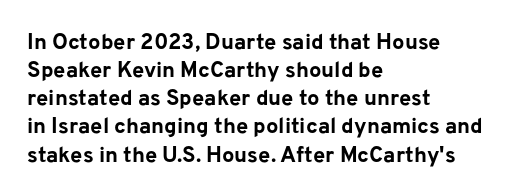
The image shows 22 px bold type, upright; set left-aligned, normal line spacing (1.28x), normal letter spacing, not underlined.
